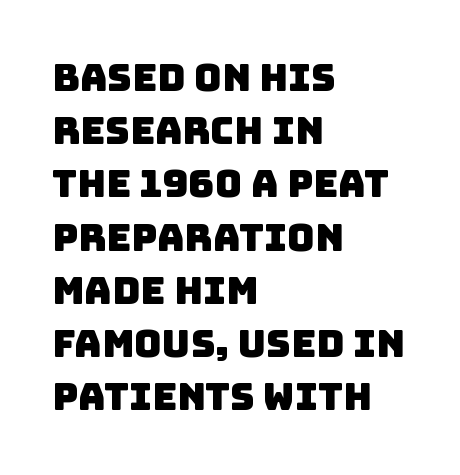
{"serif": "no", "width": "normal", "stroke_contrast": "low", "x_height": "large", "monospaced": "no", "underline": "no", "align": "left", "line_spacing": "normal", "line_spacing_ratio": 1.4, "letter_spacing": "normal", "letter_spacing_em": 0.0, "glyph_px": 38}
